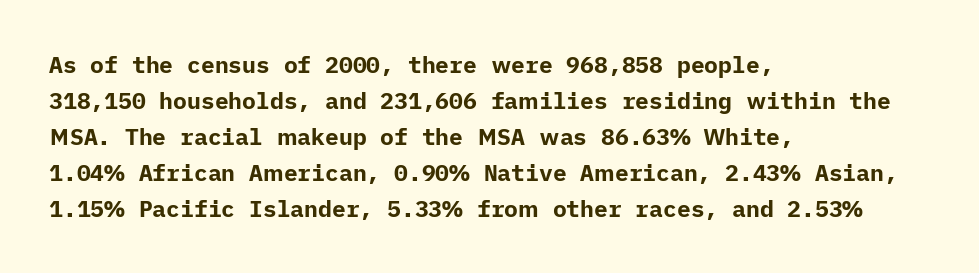
The line-height multiplier appears to be the usual default. Plain, unruled lines of type. The type is set solid horizontally, with unmodified tracking. Horizontal alignment here is leftward, the default for most running prose. Does the weight exceed regular? Yes, all the way to bold.
